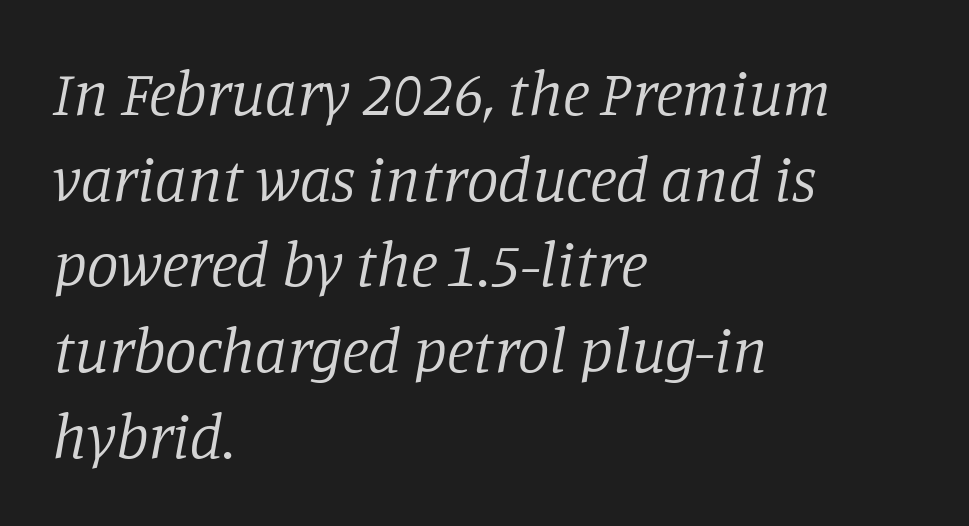
Q: Is the text bold? A: No.
Q: Is the text italic (slanted)? A: Yes, it leans right by about 11 degrees.
Q: Is the typeface a serif or a sans-serif typeface? A: Serif.
Q: Is the text underlined? A: No.
Q: How is the paragraph aligned? A: Left-aligned.
Q: Is the spacing between letters normal or unusually wide? A: Normal.
Q: Is the spacing between lines tight, normal or loose? A: Normal.
Q: Width (condensed, normal, or wide)? A: Normal.
Q: Stroke contrast? A: Low.
Q: x-height? A: Large.
Q: Monospaced? A: No.
